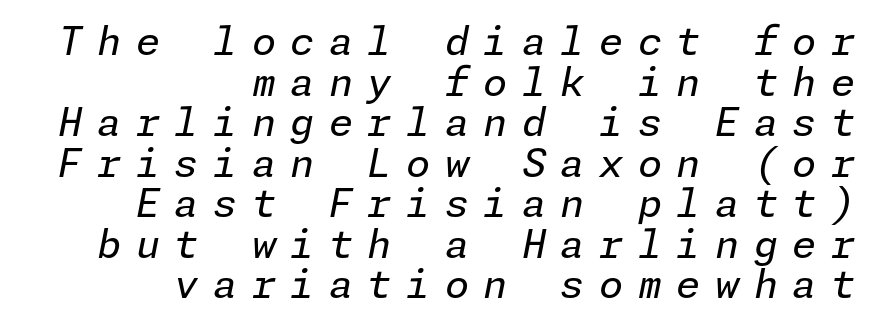
{"italic": "yes", "lean": "right", "slant_degrees": 11, "bold": "no", "weight": "regular", "width": "normal", "stroke_contrast": "low", "x_height": "medium", "underline": "no", "align": "right", "line_spacing": "tight", "line_spacing_ratio": 1.04, "letter_spacing": "wide", "letter_spacing_em": 0.37, "glyph_px": 39}
